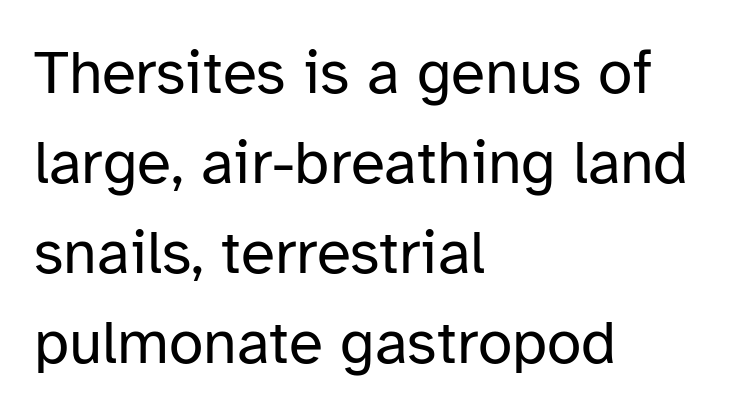
Q: Is the text bold? A: No.
Q: Is the text italic (slanted)? A: No, it is upright.
Q: Is the typeface a serif or a sans-serif typeface? A: Sans-serif.
Q: Is the text underlined? A: No.
Q: How is the paragraph aligned? A: Left-aligned.
Q: Is the spacing between letters normal or unusually wide? A: Normal.
Q: Is the spacing between lines tight, normal or loose? A: Normal.
Q: Width (condensed, normal, or wide)? A: Normal.
Q: Stroke contrast? A: Low.
Q: x-height? A: Medium.
Q: Monospaced? A: No.
